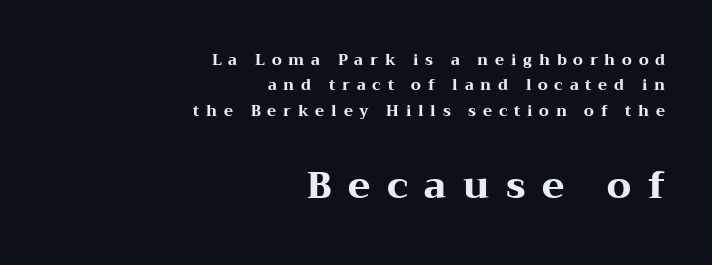
The image shows 37 px heavy, wide serif type, upright; set right-aligned, normal line spacing (1.69x), unusually wide letter spacing (+0.45 em), not underlined; the second (bottom) block is 2.47x larger; medium stroke contrast and a medium x-height.
